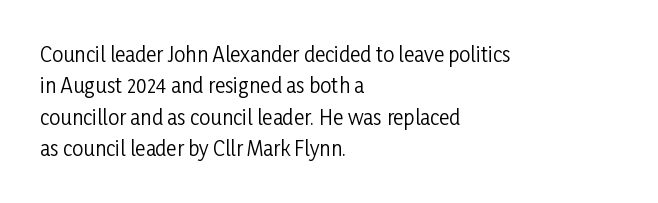
{"italic": "no", "bold": "no", "underline": "no", "align": "left", "line_spacing": "normal", "line_spacing_ratio": 1.57, "letter_spacing": "normal", "letter_spacing_em": 0.0, "glyph_px": 20}
